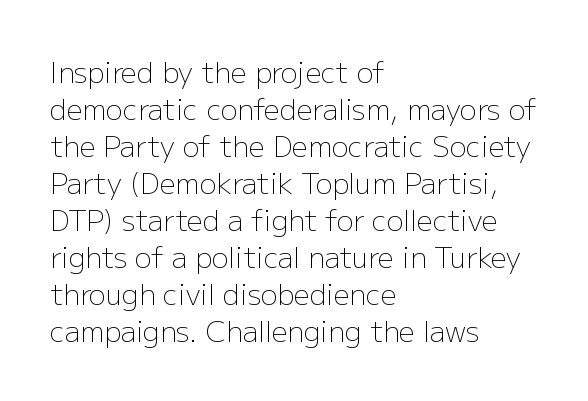
Descenders are the only things crossing below the line. The setting favours the left margin, as ordinary paragraphs usually do. The strokes are not fattened; the text isn't bold. Inter-character spacing is left at the font's built-in metrics.
